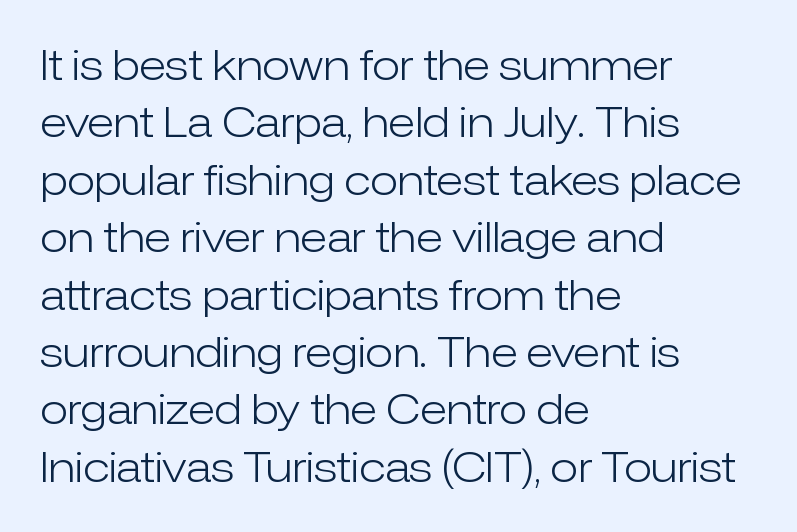
Q: Is the text bold? A: No.
Q: Is the text italic (slanted)? A: No, it is upright.
Q: Is the typeface a serif or a sans-serif typeface? A: Sans-serif.
Q: Is the text underlined? A: No.
Q: How is the paragraph aligned? A: Left-aligned.
Q: Is the spacing between letters normal or unusually wide? A: Normal.
Q: Is the spacing between lines tight, normal or loose? A: Normal.
Q: Width (condensed, normal, or wide)? A: Normal.
Q: Stroke contrast? A: Low.
Q: x-height? A: Medium.
Q: Monospaced? A: No.
